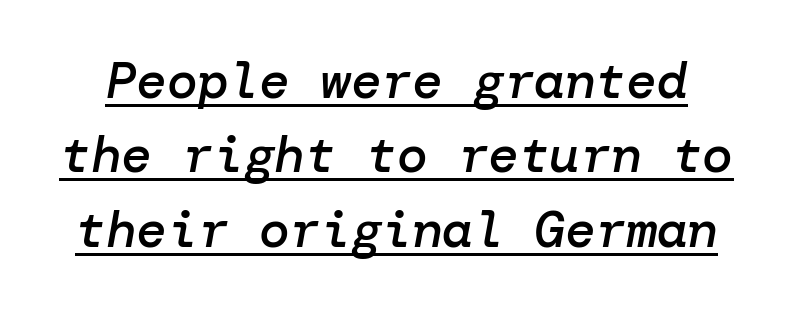
The image shows 51 px semibold type, italic (leaning right); set normal line spacing (1.46x), normal letter spacing, underlined; low stroke contrast and a medium x-height.
